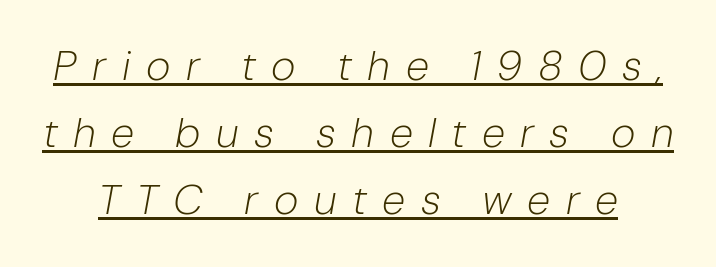
Q: Is the text bold? A: No.
Q: Is the text italic (slanted)? A: Yes, it leans right by about 10 degrees.
Q: Is the text underlined? A: Yes.
Q: Is the spacing between letters normal or unusually wide? A: Unusually wide.
Q: Is the spacing between lines tight, normal or loose? A: Normal.
Q: Width (condensed, normal, or wide)? A: Normal.
Q: Stroke contrast? A: Low.
Q: x-height? A: Medium.
Q: Monospaced? A: No.
